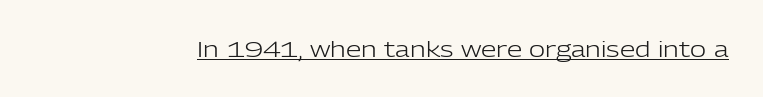
The image shows 22 px text type, upright; set normal letter spacing, underlined.
